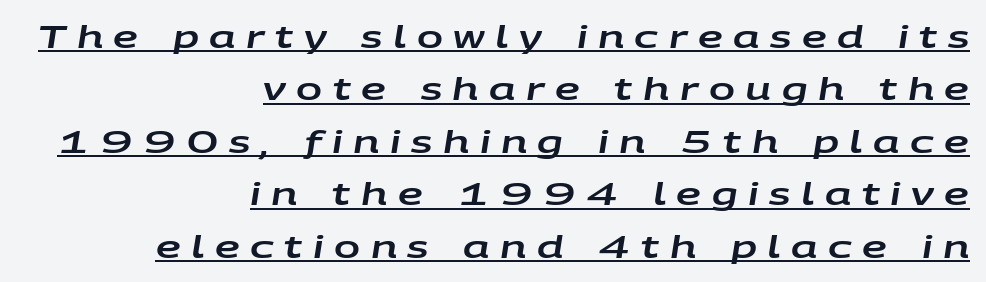
The image shows 31 px wide type, italic (leaning right); set right-aligned, normal line spacing (1.69x), unusually wide letter spacing (+0.34 em), underlined; low stroke contrast and a large x-height.
